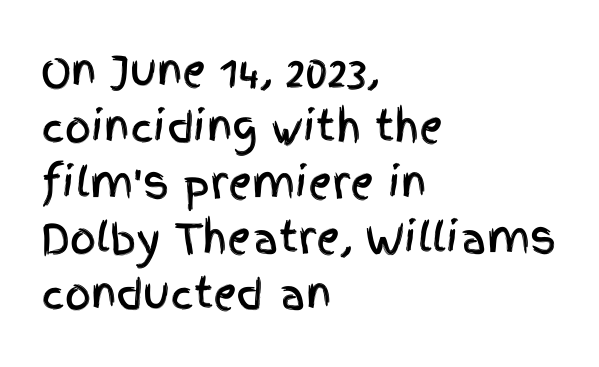
Each row of text sits above clean, open space. One-word summary of the alignment: left. Looks like regular typesetting: each glyph gets only the width it needs. The letters sit at their default tracking, neither squeezed nor spread.
